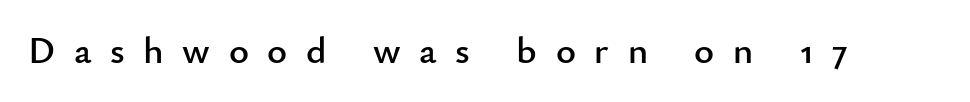
Q: Is the text italic (slanted)? A: No, it is upright.
Q: Is the typeface a serif or a sans-serif typeface? A: Sans-serif.
Q: Is the text underlined? A: No.
Q: Is the spacing between letters normal or unusually wide? A: Unusually wide.
Q: Width (condensed, normal, or wide)? A: Normal.
Q: Stroke contrast? A: Low.
Q: x-height? A: Small.
Q: Monospaced? A: No.
